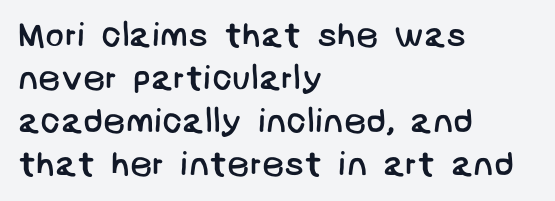
Inter-character spacing is left at the font's built-in metrics. Weight: in the light-to-regular range. Glance below the letters and you will spot only blank space. Observe the absence of serifs on each vertical stroke in this sample.
